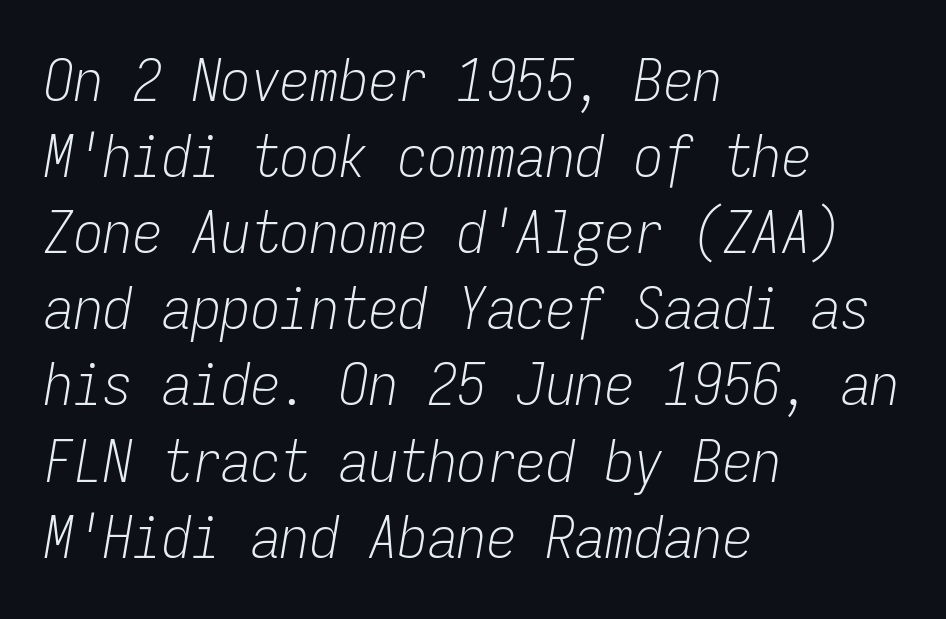
Q: Is the text bold? A: No.
Q: Is the text italic (slanted)? A: Yes, it leans right by about 9 degrees.
Q: Is the text underlined? A: No.
Q: How is the paragraph aligned? A: Left-aligned.
Q: Is the spacing between letters normal or unusually wide? A: Normal.
Q: Is the spacing between lines tight, normal or loose? A: Normal.
Q: Width (condensed, normal, or wide)? A: Condensed.
Q: Stroke contrast? A: Low.
Q: x-height? A: Medium.
Q: Monospaced? A: Yes.
